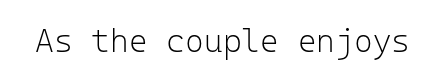
The image shows 32 px light sans-serif type, upright, monospaced; set normal letter spacing, not underlined; low stroke contrast and a medium x-height.
